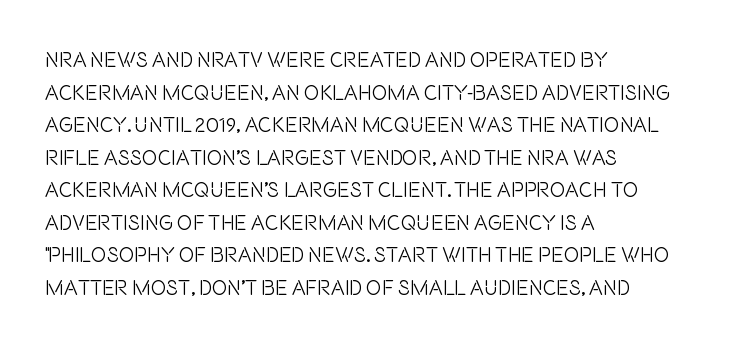
{"italic": "no", "bold": "no", "underline": "no", "align": "left", "line_spacing": "normal", "line_spacing_ratio": 1.55, "letter_spacing": "normal", "letter_spacing_em": 0.0, "glyph_px": 21}
